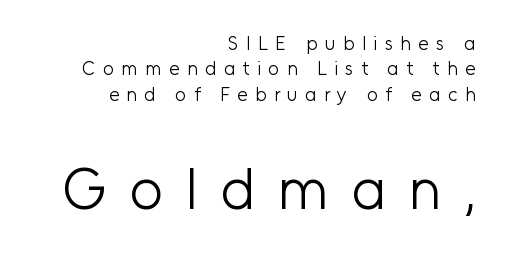
The image shows 58 px light sans-serif type, upright; set right-aligned, normal line spacing (1.33x), unusually wide letter spacing (+0.39 em), not underlined; the second (bottom) block is 3.05x larger; low stroke contrast and a medium x-height.
